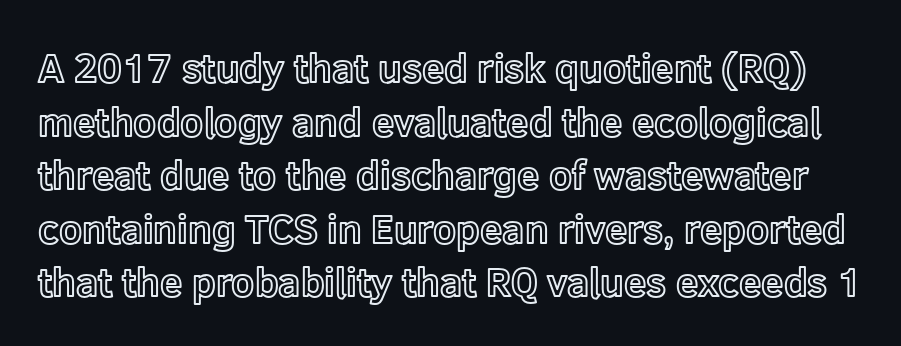
Q: Is the text italic (slanted)? A: No, it is upright.
Q: Is the text underlined? A: No.
Q: Is the spacing between letters normal or unusually wide? A: Normal.
Q: Is the spacing between lines tight, normal or loose? A: Normal.
Q: Width (condensed, normal, or wide)? A: Normal.
Q: x-height? A: Medium.
Q: Monospaced? A: No.
